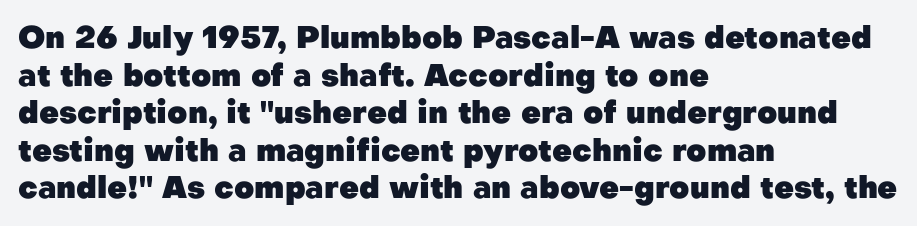
Q: Is the text bold? A: Yes.
Q: Is the text italic (slanted)? A: No, it is upright.
Q: Is the typeface a serif or a sans-serif typeface? A: Sans-serif.
Q: Is the text underlined? A: No.
Q: How is the paragraph aligned? A: Left-aligned.
Q: Is the spacing between letters normal or unusually wide? A: Normal.
Q: Width (condensed, normal, or wide)? A: Normal.
Q: Stroke contrast? A: Low.
Q: x-height? A: Medium.
Q: Monospaced? A: No.
